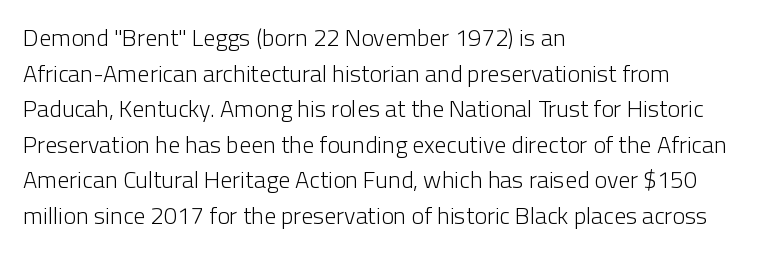
{"italic": "no", "bold": "no", "underline": "no", "align": "left", "line_spacing": "normal", "line_spacing_ratio": 1.48, "letter_spacing": "normal", "letter_spacing_em": 0.0, "glyph_px": 24}
